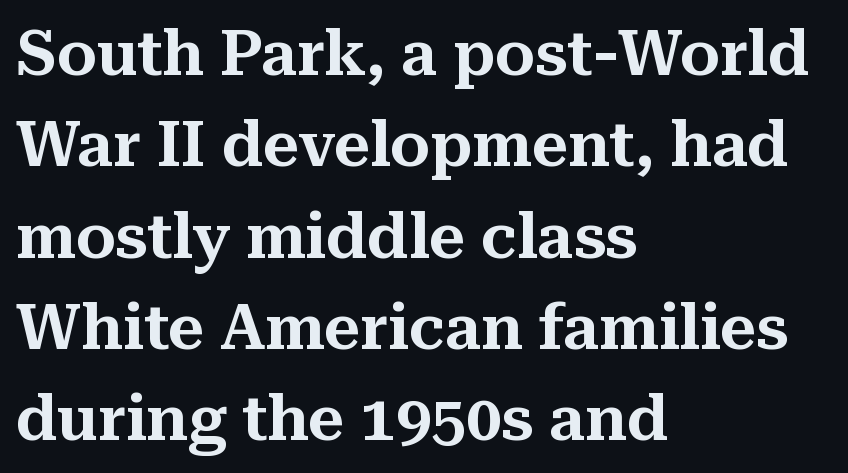
The image shows 63 px serif type, upright; set left-aligned, normal line spacing (1.45x), normal letter spacing, not underlined; medium stroke contrast and a medium x-height.
